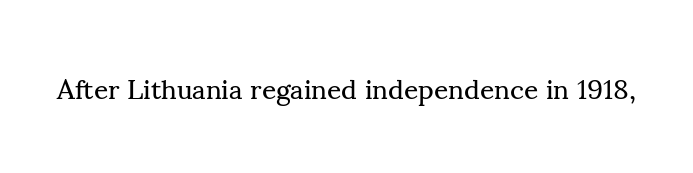
Q: Is the text bold? A: No.
Q: Is the text italic (slanted)? A: No, it is upright.
Q: Is the typeface a serif or a sans-serif typeface? A: Serif.
Q: Is the text underlined? A: No.
Q: Is the spacing between letters normal or unusually wide? A: Normal.
Q: Width (condensed, normal, or wide)? A: Normal.
Q: Stroke contrast? A: Medium.
Q: x-height? A: Small.
Q: Monospaced? A: No.
